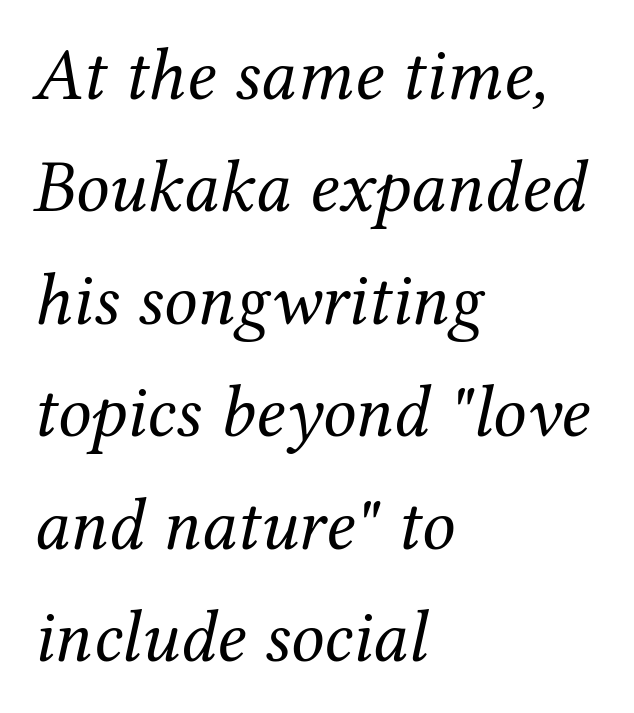
{"serif": "yes", "italic": "yes", "lean": "right", "slant_degrees": 12, "bold": "no", "weight": "regular", "width": "normal", "stroke_contrast": "medium", "x_height": "medium", "monospaced": "no", "underline": "no", "align": "left", "line_spacing": "normal", "line_spacing_ratio": 1.52, "letter_spacing": "normal", "letter_spacing_em": 0.0, "glyph_px": 74}
